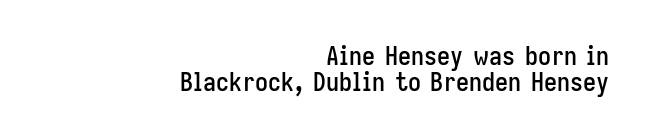
{"italic": "no", "underline": "no", "align": "right", "line_spacing": "tight", "line_spacing_ratio": 0.99, "letter_spacing": "normal", "letter_spacing_em": 0.0, "glyph_px": 26}
